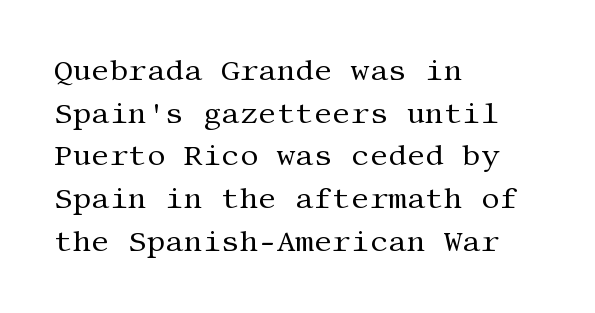
Q: Is the text bold? A: No.
Q: Is the text italic (slanted)? A: No, it is upright.
Q: Is the typeface a serif or a sans-serif typeface? A: Serif.
Q: Is the text underlined? A: No.
Q: How is the paragraph aligned? A: Left-aligned.
Q: Is the spacing between letters normal or unusually wide? A: Normal.
Q: Is the spacing between lines tight, normal or loose? A: Normal.
Q: Width (condensed, normal, or wide)? A: Normal.
Q: Stroke contrast? A: Medium.
Q: x-height? A: Large.
